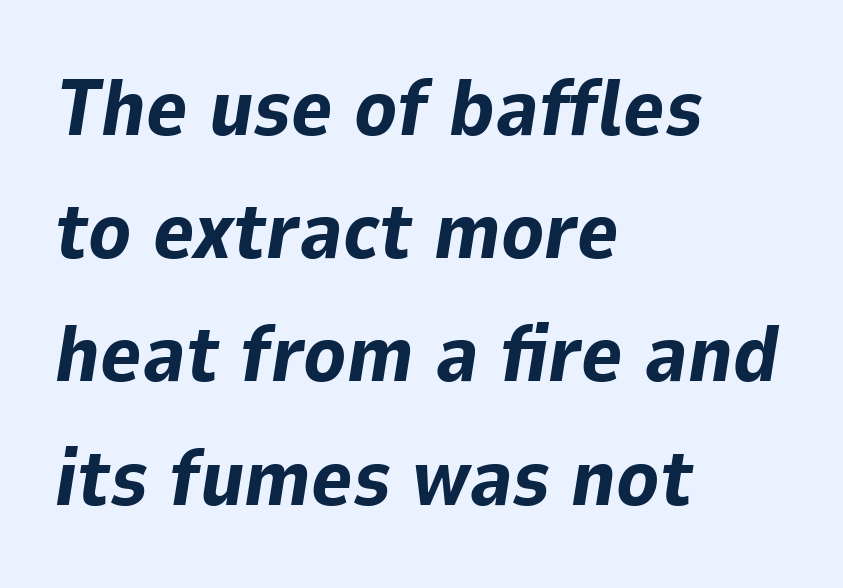
The image shows 79 px bold type, italic (leaning right); set left-aligned, normal line spacing (1.56x), normal letter spacing, not underlined; low stroke contrast and a medium x-height.
